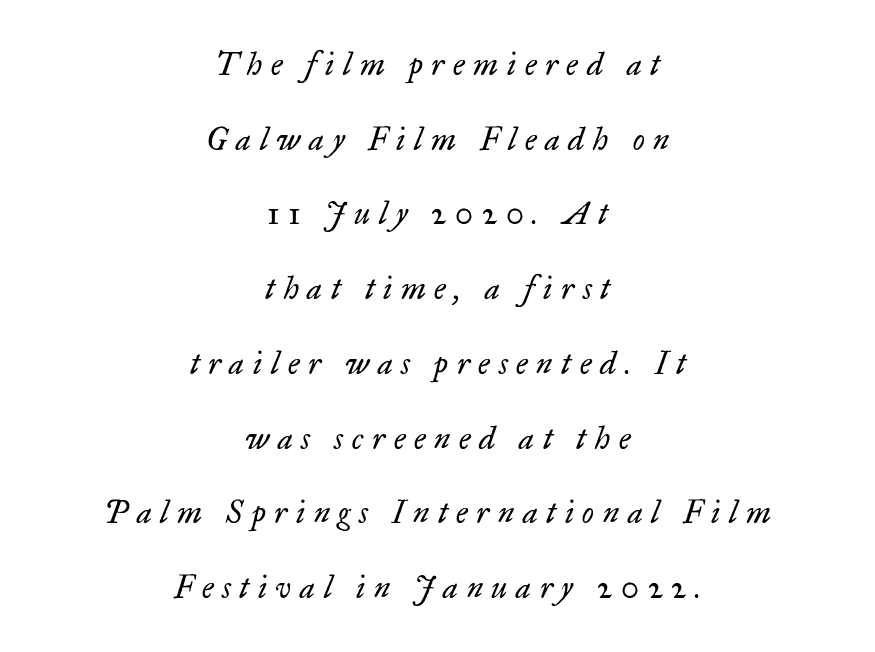
Q: Is the text bold? A: No.
Q: Is the text italic (slanted)? A: Yes, it leans right by about 17 degrees.
Q: Is the typeface a serif or a sans-serif typeface? A: Serif.
Q: Is the text underlined? A: No.
Q: How is the paragraph aligned? A: Centered.
Q: Is the spacing between letters normal or unusually wide? A: Unusually wide.
Q: Is the spacing between lines tight, normal or loose? A: Loose.
Q: Width (condensed, normal, or wide)? A: Normal.
Q: Stroke contrast? A: Low.
Q: x-height? A: Small.
Q: Monospaced? A: No.
